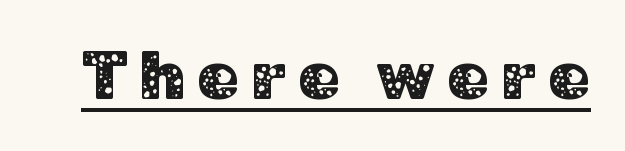
Q: Is the text italic (slanted)? A: No, it is upright.
Q: Is the typeface a serif or a sans-serif typeface? A: Sans-serif.
Q: Is the text underlined? A: Yes.
Q: Width (condensed, normal, or wide)? A: Normal.
Q: Stroke contrast? A: Low.
Q: x-height? A: Medium.
Q: Monospaced? A: No.
